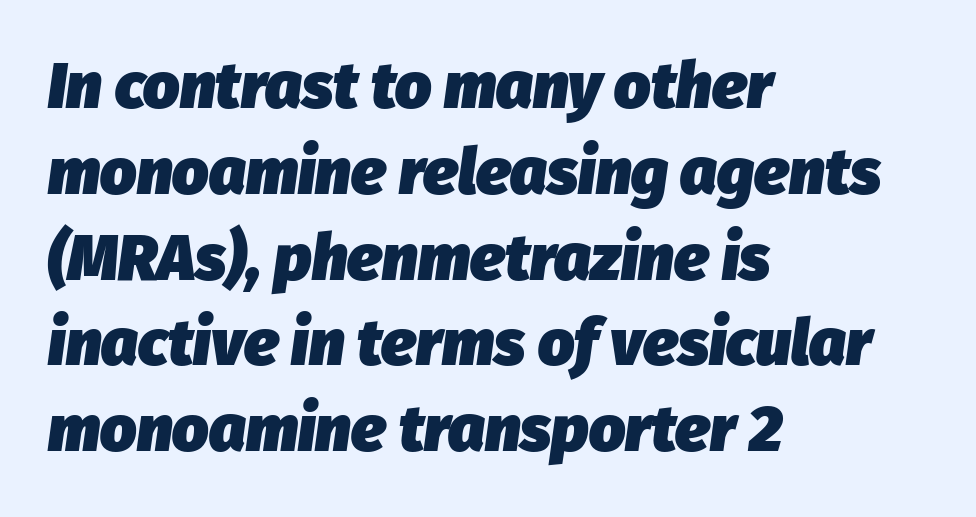
{"italic": "yes", "lean": "right", "slant_degrees": 8, "bold": "yes", "weight": "heavy", "width": "normal", "stroke_contrast": "low", "x_height": "medium", "monospaced": "no", "underline": "no", "align": "left", "line_spacing": "normal", "line_spacing_ratio": 1.34, "letter_spacing": "normal", "letter_spacing_em": 0.0, "glyph_px": 64}
